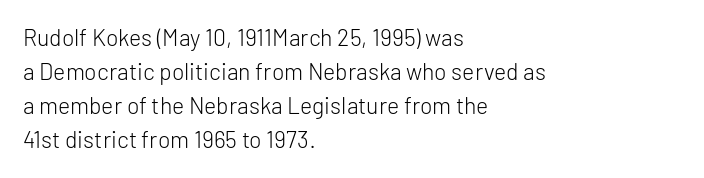
The type sits square on the baseline with zero lean. Stem width sits at or under what a default text font uses. Horizontally, the lines are justified to the leading edge only. This sample keeps an unexceptional amount of space between lines. The space beneath each line is pristine and unruled. There is no visible air inserted between adjacent glyphs.
